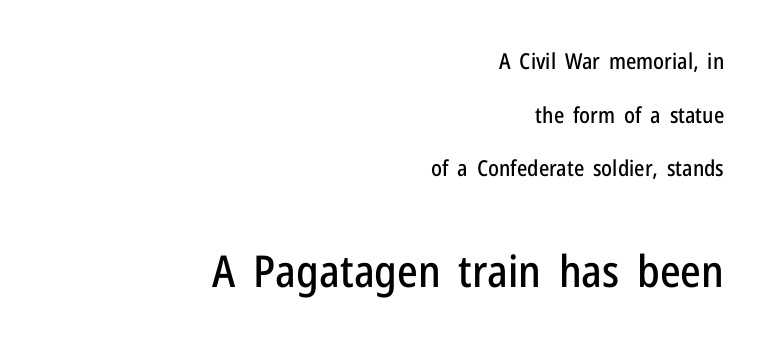
The image shows 44 px condensed sans-serif type, upright; set right-aligned, loose line spacing (2.44x), normal letter spacing, not underlined; the second (bottom) block is 2.0x larger; low stroke contrast and a medium x-height.
